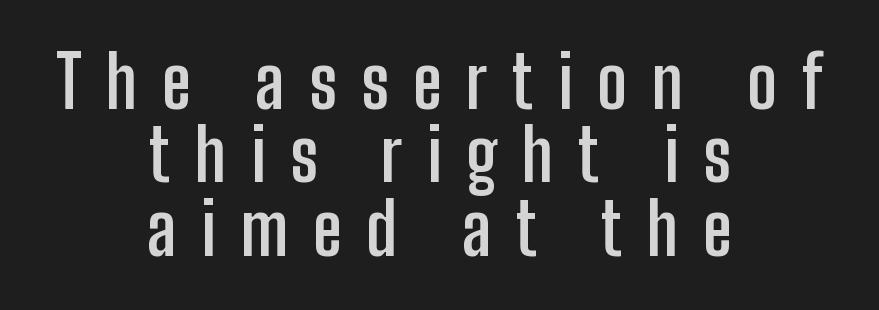
Vertical strokes here are truly vertical. Reading down the block, each line starts at a different indent, mirrored at its end. Short note: letters widely spaced. Serifs: no, the terminals of the letterforms are clean.
